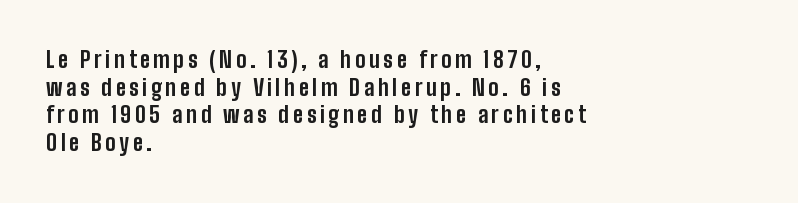
{"italic": "no", "bold": "yes", "underline": "no", "align": "left", "line_spacing": "normal", "line_spacing_ratio": 1.26, "glyph_px": 22}
